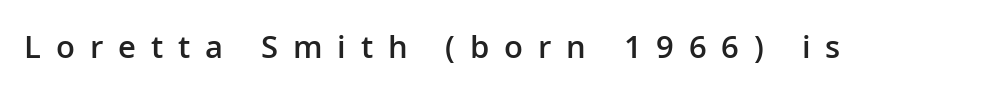
The image shows 31 px semibold sans-serif type, upright; set unusually wide letter spacing (+0.48 em), not underlined; low stroke contrast and a medium x-height.
